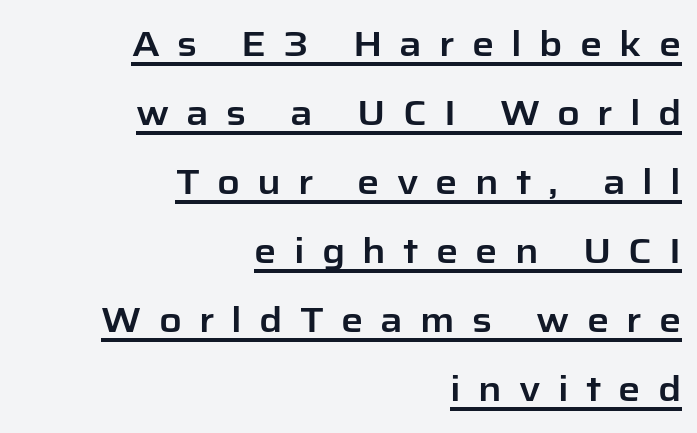
{"serif": "no", "italic": "no", "width": "normal", "stroke_contrast": "low", "x_height": "medium", "monospaced": "no", "underline": "yes", "align": "right", "line_spacing": "loose", "line_spacing_ratio": 1.97, "letter_spacing": "wide", "letter_spacing_em": 0.49, "glyph_px": 35}
